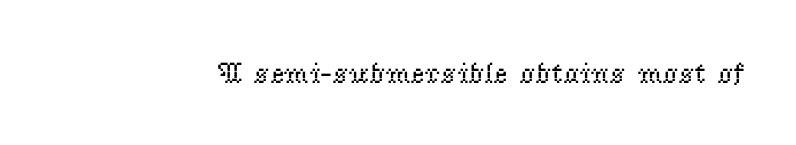
The image shows 30 px regular-weight serif type, upright; set normal letter spacing, not underlined; low stroke contrast and a small x-height.
